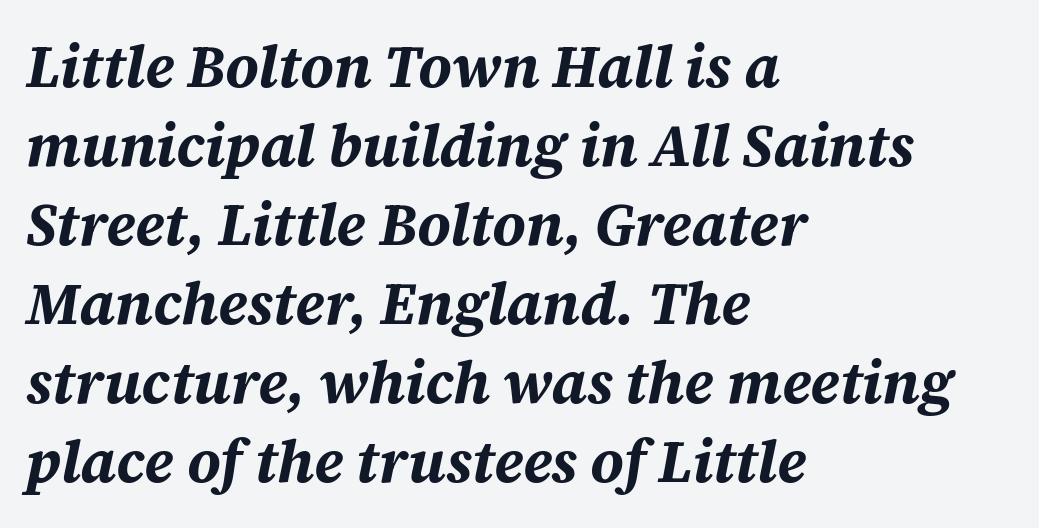
{"italic": "yes", "lean": "right", "slant_degrees": 12, "bold": "yes", "weight": "bold", "width": "normal", "stroke_contrast": "medium", "x_height": "large", "monospaced": "no", "underline": "no", "align": "left", "line_spacing": "normal", "line_spacing_ratio": 1.34, "letter_spacing": "normal", "letter_spacing_em": 0.0, "glyph_px": 59}
